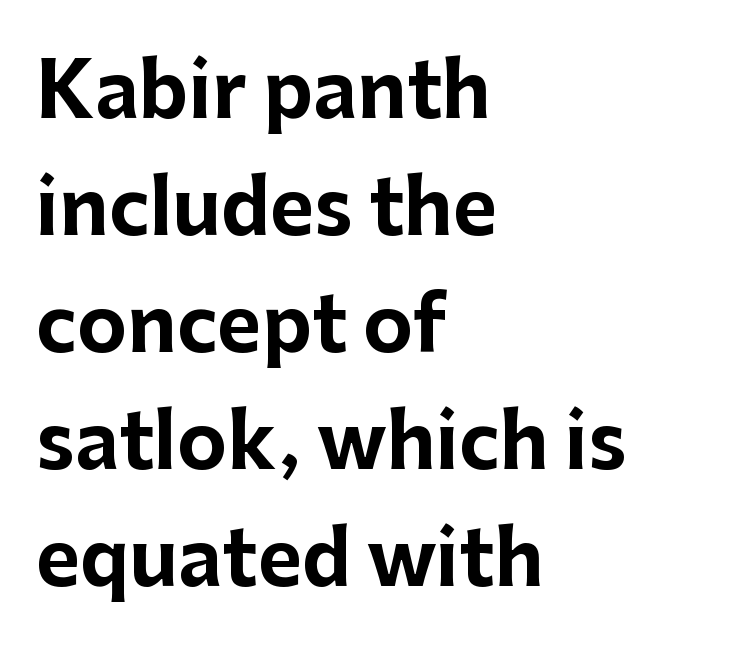
Leading matches the norm, producing a regular column. The horizontal fit of the characters is conventional and even. Every stem runs plumb, perpendicular to the baseline. Weight check: bold — yes, fully. Descenders hang freely into open space.
